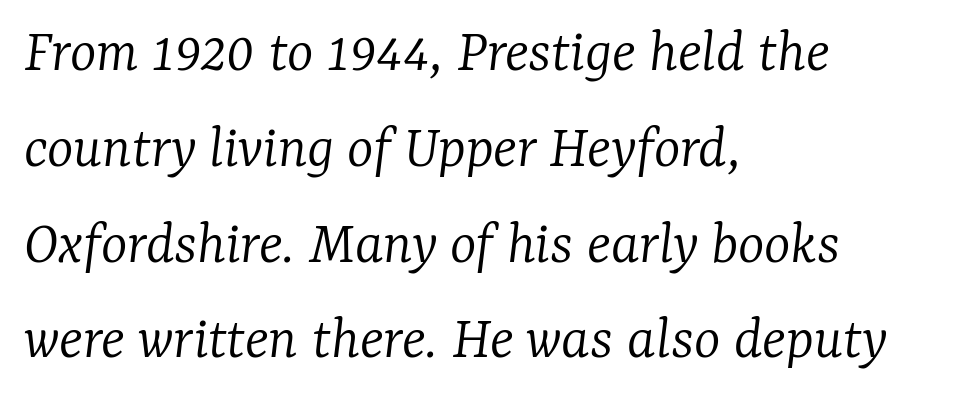
Q: Is the text bold? A: No.
Q: Is the text italic (slanted)? A: Yes, it leans right by about 7 degrees.
Q: Is the typeface a serif or a sans-serif typeface? A: Serif.
Q: Is the text underlined? A: No.
Q: How is the paragraph aligned? A: Left-aligned.
Q: Is the spacing between letters normal or unusually wide? A: Normal.
Q: Is the spacing between lines tight, normal or loose? A: Normal.
Q: Width (condensed, normal, or wide)? A: Normal.
Q: Stroke contrast? A: Low.
Q: x-height? A: Medium.
Q: Monospaced? A: No.
